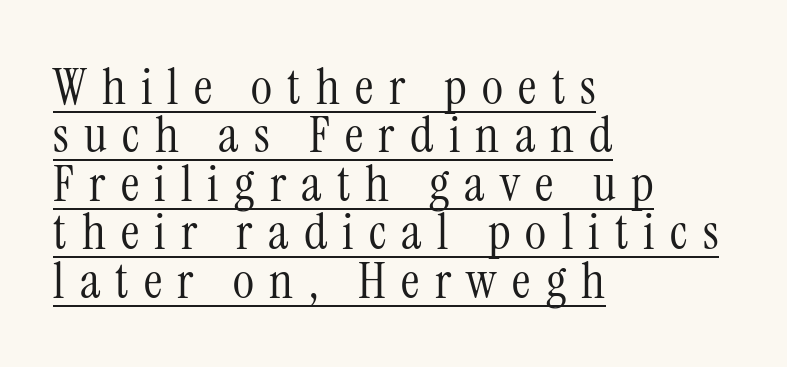
The passage shown is not bold in any degree. The face used here is rendered with a markedly widened letterfit. These lines are composed in type with serifs. Like a heading marked for emphasis, these lines bear an underscore. Reading down the column, the eye jumps only a short way to each next line.
